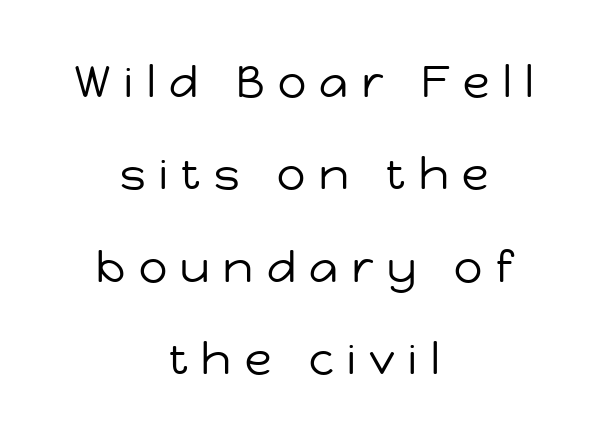
Q: Is the text bold? A: No.
Q: Is the text italic (slanted)? A: No, it is upright.
Q: Is the typeface a serif or a sans-serif typeface? A: Sans-serif.
Q: Is the text underlined? A: No.
Q: How is the paragraph aligned? A: Centered.
Q: Is the spacing between letters normal or unusually wide? A: Unusually wide.
Q: Is the spacing between lines tight, normal or loose? A: Loose.
Q: Width (condensed, normal, or wide)? A: Normal.
Q: Stroke contrast? A: Low.
Q: x-height? A: Medium.
Q: Monospaced? A: No.
